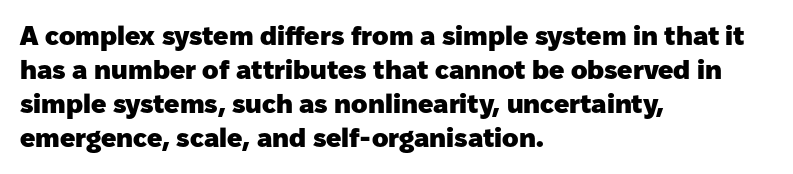
Does the weight exceed regular? Yes, all the way to bold. Short note: letters normally spaced. The space beneath each line is pristine and unruled. The typesetter chose a ragged-right arrangement here. Posture: vertical. The passage shown stacks its lines at a standard gap.
